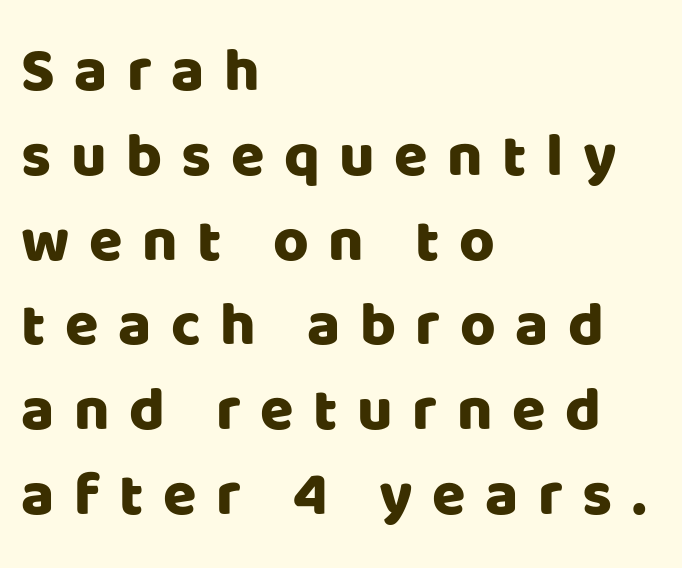
{"serif": "no", "italic": "no", "width": "normal", "stroke_contrast": "low", "x_height": "large", "monospaced": "no", "underline": "no", "align": "left", "line_spacing": "normal", "line_spacing_ratio": 1.39, "letter_spacing": "wide", "letter_spacing_em": 0.32, "glyph_px": 61}
